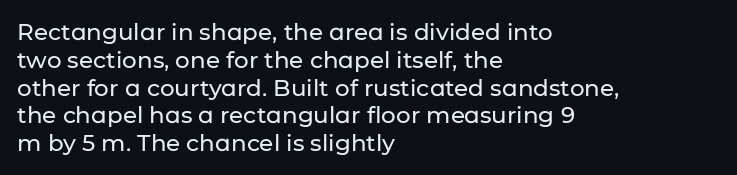
{"italic": "no", "underline": "no", "align": "left", "line_spacing_ratio": 1.21, "letter_spacing": "normal", "letter_spacing_em": 0.0, "glyph_px": 23}
